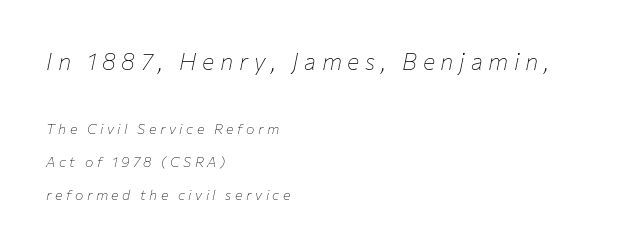
Q: Is the text bold? A: No.
Q: Is the text italic (slanted)? A: Yes, it leans right by about 12 degrees.
Q: Is the text underlined? A: No.
Q: How is the paragraph aligned? A: Left-aligned.
Q: Is the spacing between letters normal or unusually wide? A: Unusually wide.
Q: Is the spacing between lines tight, normal or loose? A: Loose.
Q: Which block of text is set in a larger size, the first (top) or the second (bottom)? A: The first (top) one.
